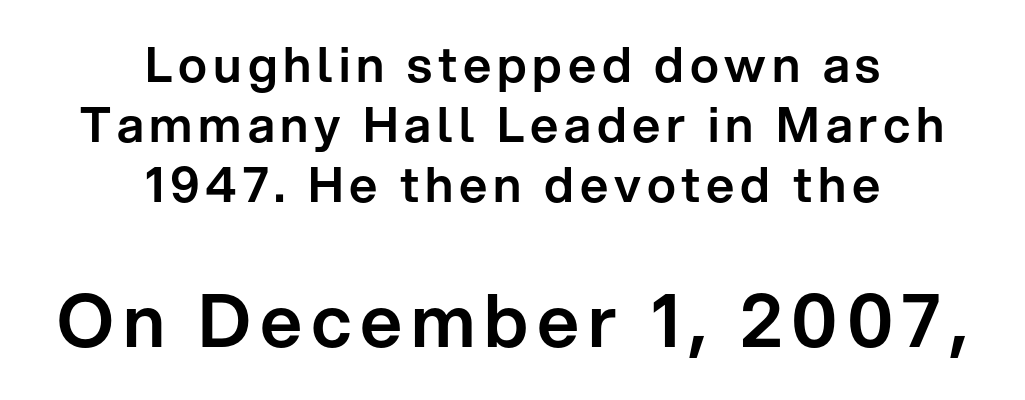
Q: Is the text italic (slanted)? A: No, it is upright.
Q: Is the typeface a serif or a sans-serif typeface? A: Sans-serif.
Q: Is the text underlined? A: No.
Q: How is the paragraph aligned? A: Centered.
Q: Which block of text is set in a larger size, the first (top) or the second (bottom)? A: The second (bottom) one.
Q: Width (condensed, normal, or wide)? A: Normal.
Q: Stroke contrast? A: Low.
Q: x-height? A: Medium.
Q: Monospaced? A: No.
